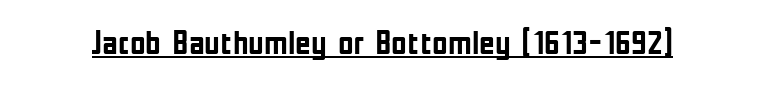
{"serif": "no", "italic": "no", "bold": "yes", "weight": "semibold", "width": "condensed", "stroke_contrast": "low", "x_height": "medium", "monospaced": "no", "underline": "yes", "letter_spacing": "normal", "letter_spacing_em": 0.0, "glyph_px": 34}
